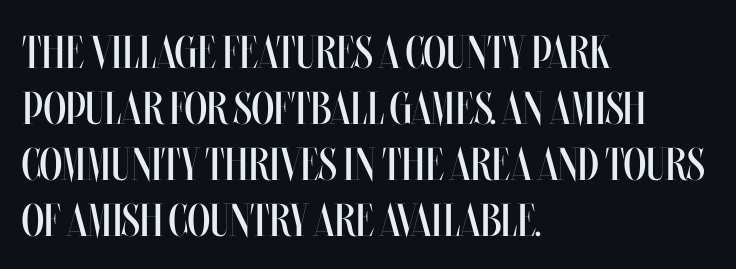
{"italic": "no", "bold": "no", "weight": "regular", "width": "condensed", "stroke_contrast": "medium", "x_height": "large", "monospaced": "no", "underline": "no", "align": "left", "line_spacing_ratio": 1.22, "letter_spacing": "normal", "letter_spacing_em": 0.0, "glyph_px": 46}
